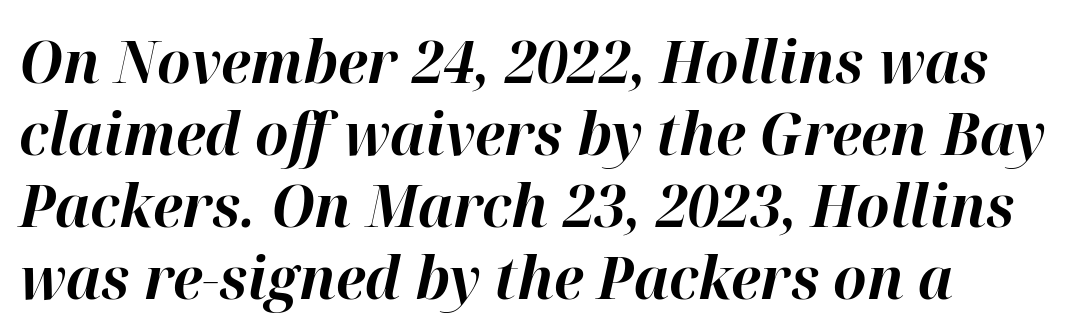
{"italic": "yes", "lean": "right", "slant_degrees": 12, "bold": "yes", "weight": "bold", "width": "normal", "stroke_contrast": "high", "x_height": "medium", "monospaced": "no", "underline": "no", "align": "left", "line_spacing_ratio": 1.22, "letter_spacing": "normal", "letter_spacing_em": 0.0, "glyph_px": 59}
